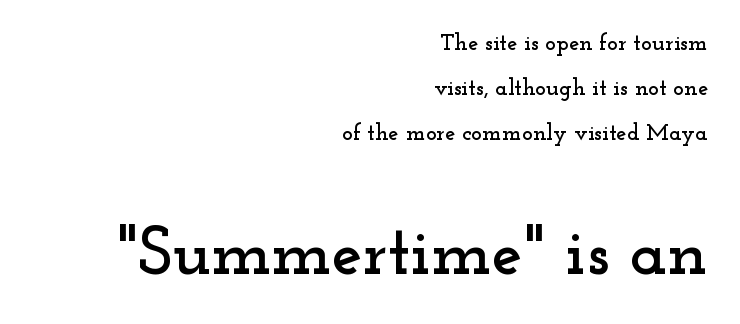
Q: Is the text italic (slanted)? A: No, it is upright.
Q: Is the typeface a serif or a sans-serif typeface? A: Serif.
Q: Is the text underlined? A: No.
Q: How is the paragraph aligned? A: Right-aligned.
Q: Is the spacing between letters normal or unusually wide? A: Normal.
Q: Is the spacing between lines tight, normal or loose? A: Loose.
Q: Which block of text is set in a larger size, the first (top) or the second (bottom)? A: The second (bottom) one.
Q: Width (condensed, normal, or wide)? A: Wide.
Q: Stroke contrast? A: Low.
Q: x-height? A: Small.
Q: Monospaced? A: No.
